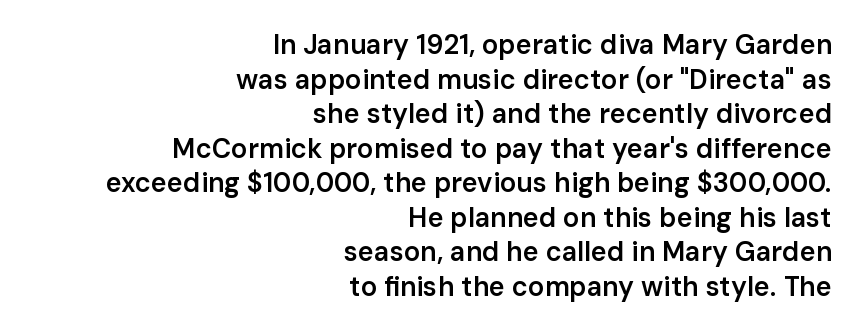
The image shows 27 px text type, upright; set right-aligned, normal line spacing (1.28x), normal letter spacing, not underlined.
